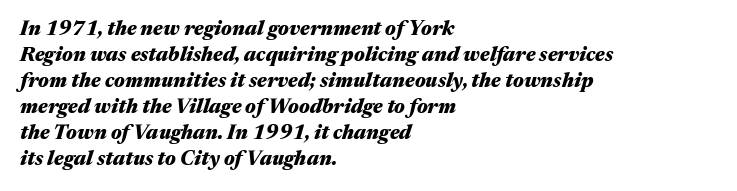
The image shows 20 px bold type, italic (leaning right); set left-aligned, normal line spacing (1.3x), normal letter spacing, not underlined.
